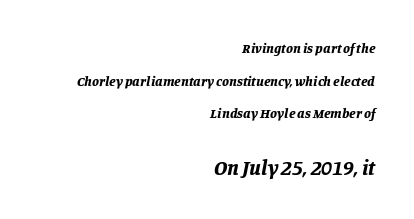
Q: Is the text bold? A: Yes.
Q: Is the text italic (slanted)? A: Yes, it leans right by about 11 degrees.
Q: Is the text underlined? A: No.
Q: How is the paragraph aligned? A: Right-aligned.
Q: Is the spacing between letters normal or unusually wide? A: Normal.
Q: Is the spacing between lines tight, normal or loose? A: Loose.
Q: Which block of text is set in a larger size, the first (top) or the second (bottom)? A: The second (bottom) one.
